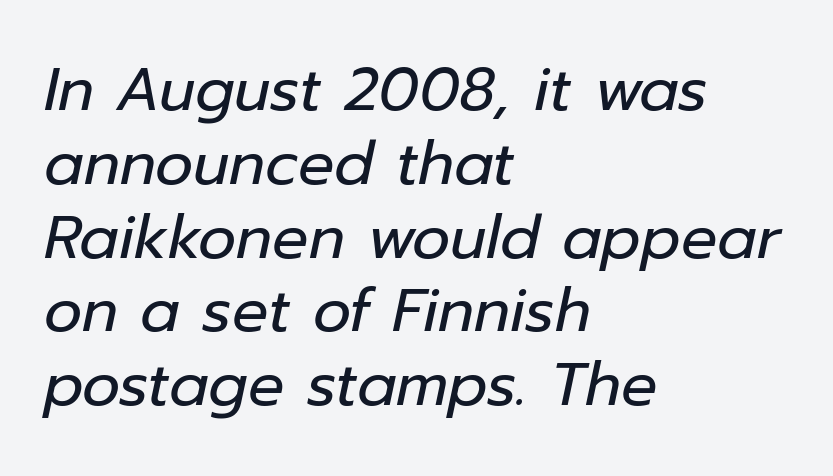
{"italic": "yes", "lean": "right", "slant_degrees": 12, "bold": "no", "weight": "regular", "width": "normal", "stroke_contrast": "low", "x_height": "medium", "monospaced": "no", "underline": "no", "align": "left", "line_spacing_ratio": 1.23, "letter_spacing": "normal", "letter_spacing_em": 0.0, "glyph_px": 60}
